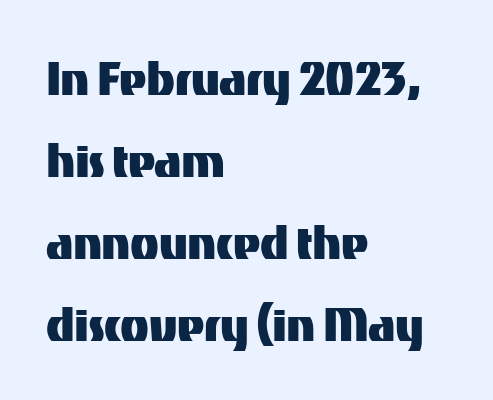
Compared with typical body copy, the letter spacing here is the same. Is there any slant? The stems are plumb. The zone under the glyphs is completely vacant. Character widths vary here, with narrow letters taking less room than wide ones. Whoever set this chose a conventional vertical rhythm. Leftover space on each line is placed entirely after the last word.
